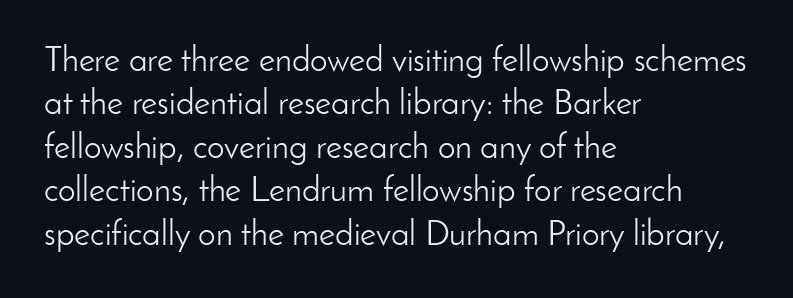
The image shows 35 px light sans-serif type, upright; set left-aligned, line spacing 1.24x, normal letter spacing, not underlined; low stroke contrast and a small x-height.
